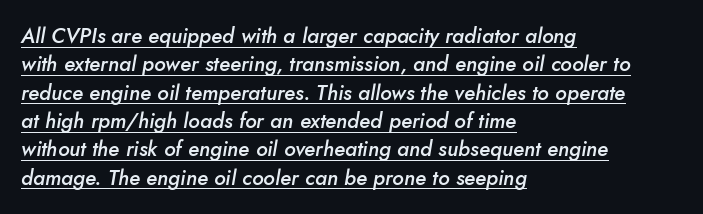
Q: Is the text bold? A: Semi-bold.
Q: Is the text italic (slanted)? A: Yes, it leans right by about 10 degrees.
Q: Is the text underlined? A: Yes.
Q: How is the paragraph aligned? A: Left-aligned.
Q: Is the spacing between letters normal or unusually wide? A: Normal.
Q: Is the spacing between lines tight, normal or loose? A: Normal.
